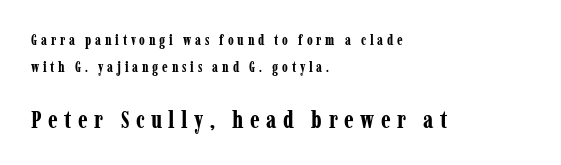
The lines are spread far apart with generous leading. Typesetter's note — lower block bumped up in size, upper block left smaller. Visually the block forms a straight wall on the left and a jagged coastline on the right. Students, note that the glyphs here are deliberately spaced far apart.
